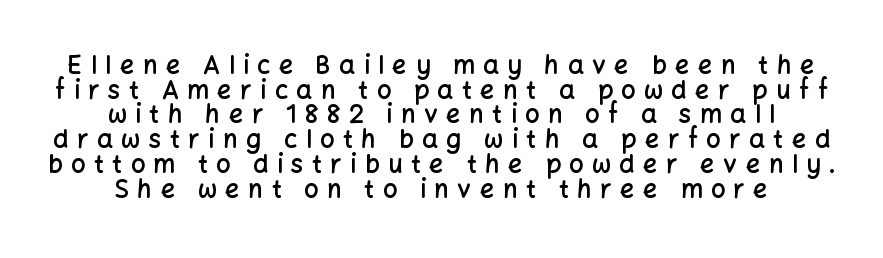
{"italic": "no", "bold": "semi", "underline": "no", "align": "center", "line_spacing": "tight", "line_spacing_ratio": 0.99, "letter_spacing": "wide", "letter_spacing_em": 0.34, "glyph_px": 25}
